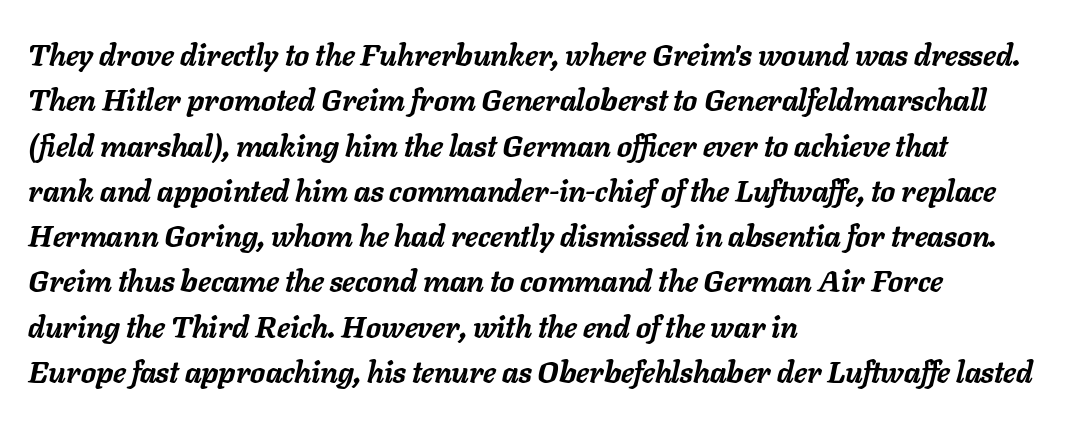
Q: Is the text bold? A: Yes.
Q: Is the text italic (slanted)? A: Yes, it leans right by about 11 degrees.
Q: Is the text underlined? A: No.
Q: How is the paragraph aligned? A: Left-aligned.
Q: Is the spacing between letters normal or unusually wide? A: Normal.
Q: Is the spacing between lines tight, normal or loose? A: Normal.
Q: Width (condensed, normal, or wide)? A: Normal.
Q: Stroke contrast? A: Low.
Q: x-height? A: Medium.
Q: Monospaced? A: No.
